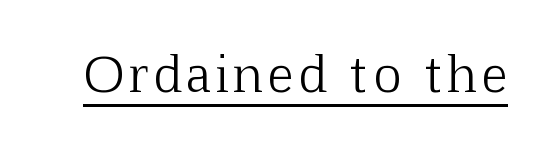
The image shows 48 px light serif type, upright; set underlined; low stroke contrast and a medium x-height.
